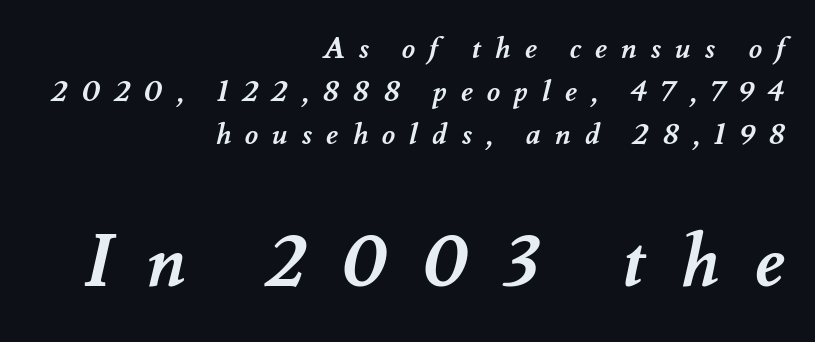
The image shows 72 px semibold type; set right-aligned, normal line spacing (1.49x), unusually wide letter spacing (+0.48 em), not underlined; the second (bottom) block is 2.48x larger; medium stroke contrast and a small x-height.
